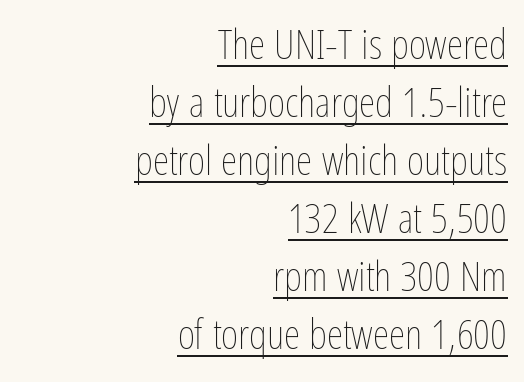
{"italic": "no", "bold": "no", "weight": "thin", "width": "condensed", "stroke_contrast": "low", "x_height": "medium", "monospaced": "no", "underline": "yes", "align": "right", "line_spacing": "normal", "line_spacing_ratio": 1.38, "letter_spacing": "normal", "letter_spacing_em": 0.0, "glyph_px": 42}
